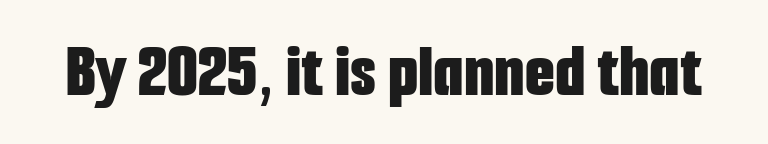
The characters look thick and weighty, a clear bold. Descenders hang freely into open space. Observe the absence of serifs on each vertical stroke in this sample. Compared with typical body copy, the letter spacing here is the same.
